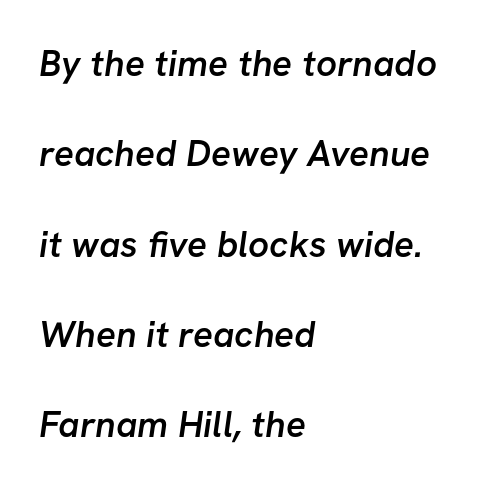
The image shows 37 px semibold sans-serif type; set left-aligned, loose line spacing (2.44x), normal letter spacing, not underlined; low stroke contrast and a medium x-height.
